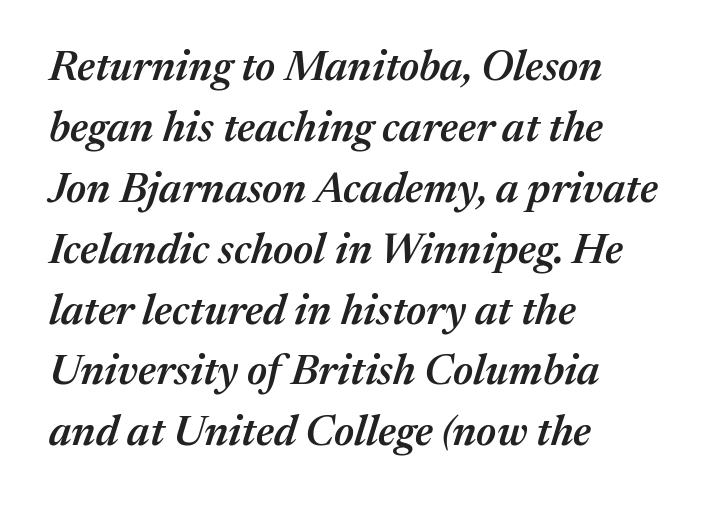
Letter spacing: default. Leading matches the norm, producing a regular column. Each letter keeps its own natural width here, so spacing adapts to shape. The gap between lines stays unmarked.
